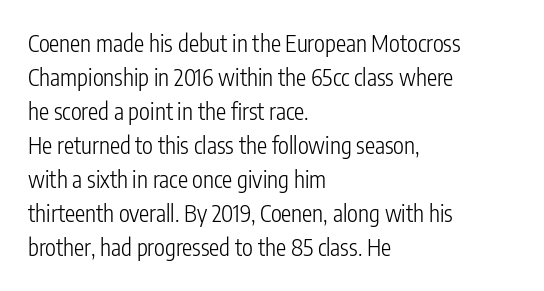
The image shows 23 px text type, upright; set left-aligned, normal line spacing (1.48x), normal letter spacing, not underlined.
